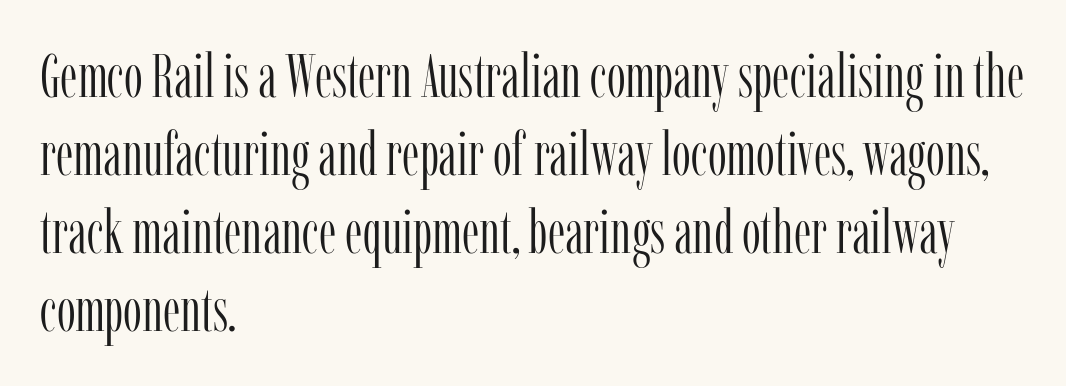
{"serif": "yes", "italic": "no", "bold": "no", "weight": "light", "width": "condensed", "stroke_contrast": "low", "x_height": "medium", "monospaced": "no", "underline": "no", "align": "left", "line_spacing": "normal", "line_spacing_ratio": 1.3, "letter_spacing": "normal", "letter_spacing_em": 0.0, "glyph_px": 60}
